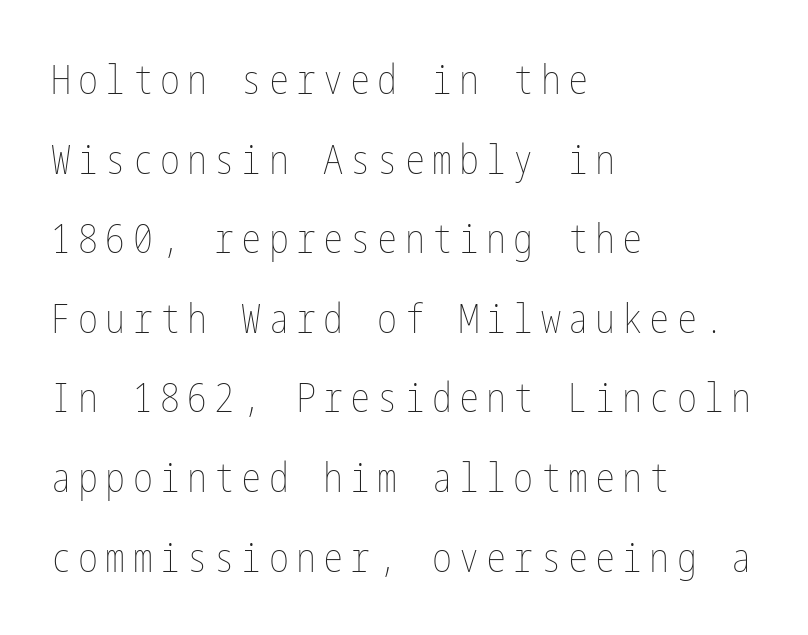
Q: Is the text bold? A: No.
Q: Is the text italic (slanted)? A: No, it is upright.
Q: Is the text underlined? A: No.
Q: How is the paragraph aligned? A: Left-aligned.
Q: Is the spacing between lines tight, normal or loose? A: Loose.
Q: Width (condensed, normal, or wide)? A: Condensed.
Q: Stroke contrast? A: Low.
Q: x-height? A: Medium.
